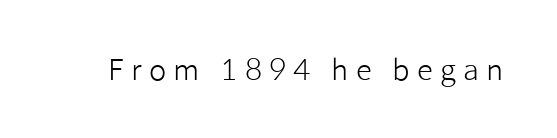
The letterforms sit at book weight or below. The tracking jumps out immediately: characters are airy and widely separated. Is there any slant? The stems are plumb. This sample uses a sans-serif face. The letters advance in unequal steps, a hallmark of proportional type. Nobody drew a line under any word here.
